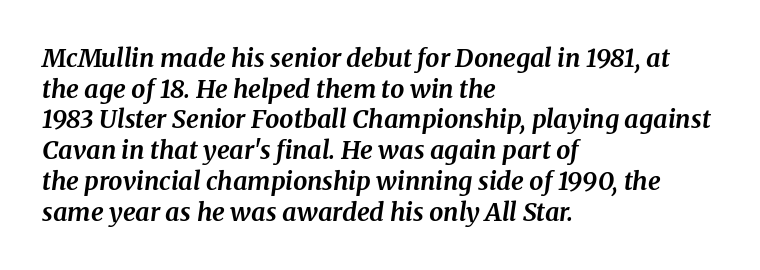
{"italic": "yes", "lean": "right", "slant_degrees": 8, "bold": "yes", "underline": "no", "align": "left", "line_spacing_ratio": 1.23, "letter_spacing": "normal", "letter_spacing_em": 0.0, "glyph_px": 25}
